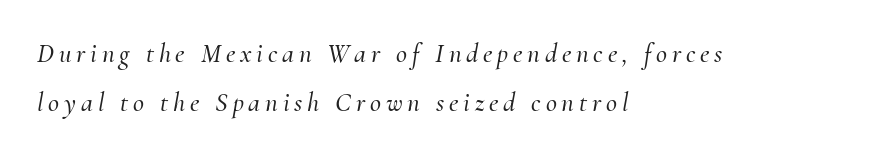
The image shows 27 px text type, italic (leaning right); set left-aligned, line spacing 1.82x, not underlined.
